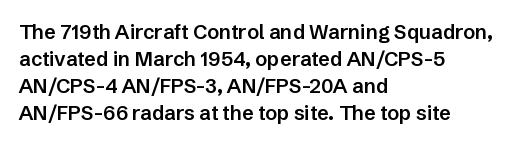
The image shows 20 px text type, upright; set left-aligned, normal line spacing (1.35x), normal letter spacing, not underlined.
